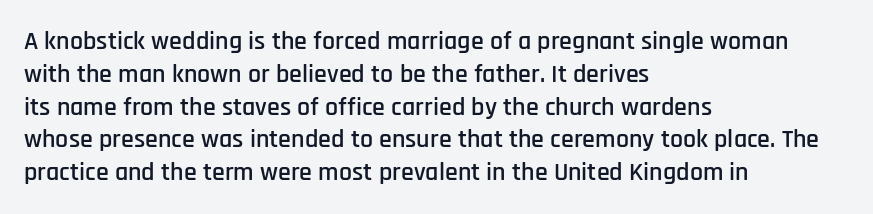
{"italic": "no", "underline": "no", "align": "left", "line_spacing": "normal", "line_spacing_ratio": 1.26, "letter_spacing": "normal", "letter_spacing_em": 0.0, "glyph_px": 26}
